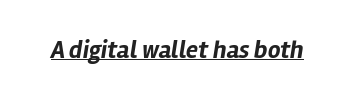
{"italic": "yes", "lean": "right", "slant_degrees": 12, "bold": "yes", "underline": "yes", "letter_spacing": "normal", "letter_spacing_em": 0.0, "glyph_px": 25}
